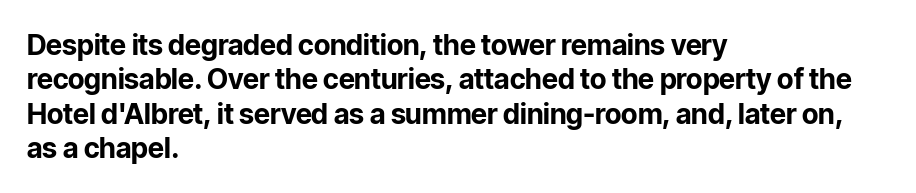
The image shows 28 px bold sans-serif type, upright; set left-aligned, line spacing 1.23x, normal letter spacing, not underlined; low stroke contrast and a medium x-height.
